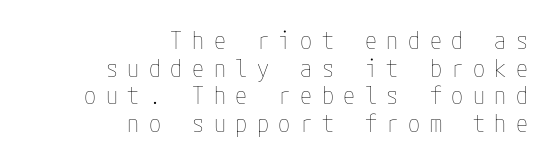
The image shows 24 px text type, upright; set right-aligned, tight line spacing (1.15x), unusually wide letter spacing (+0.4 em), not underlined.
